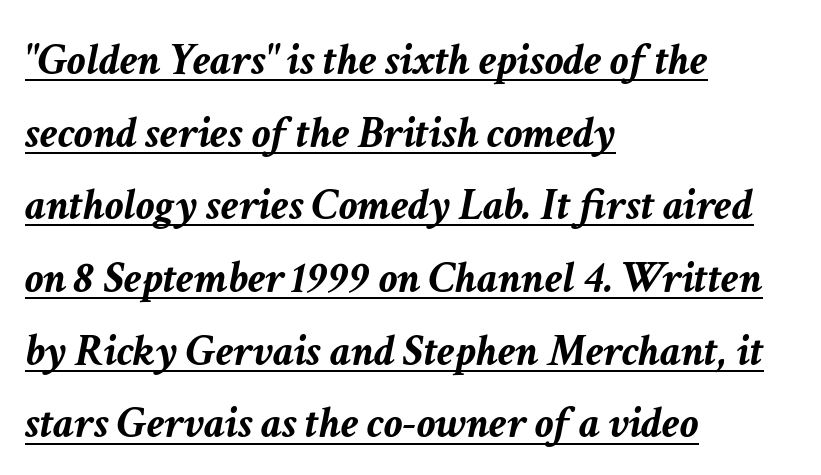
Q: Is the text bold? A: Yes.
Q: Is the text italic (slanted)? A: Yes, it leans right by about 11 degrees.
Q: Is the text underlined? A: Yes.
Q: How is the paragraph aligned? A: Left-aligned.
Q: Is the spacing between letters normal or unusually wide? A: Normal.
Q: Is the spacing between lines tight, normal or loose? A: Normal.
Q: Width (condensed, normal, or wide)? A: Normal.
Q: Stroke contrast? A: Low.
Q: x-height? A: Medium.
Q: Monospaced? A: No.
